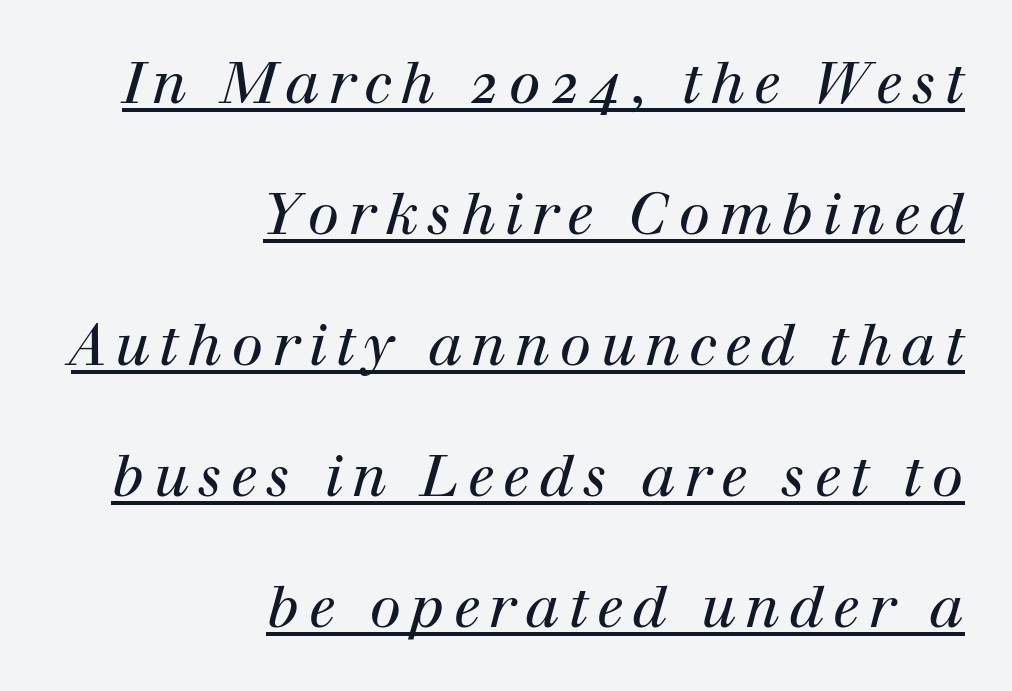
Q: Is the text bold? A: No.
Q: Is the text italic (slanted)? A: Yes, it leans right by about 12 degrees.
Q: Is the typeface a serif or a sans-serif typeface? A: Serif.
Q: Is the text underlined? A: Yes.
Q: How is the paragraph aligned? A: Right-aligned.
Q: Is the spacing between lines tight, normal or loose? A: Loose.
Q: Width (condensed, normal, or wide)? A: Normal.
Q: Stroke contrast? A: High.
Q: x-height? A: Medium.
Q: Monospaced? A: No.
